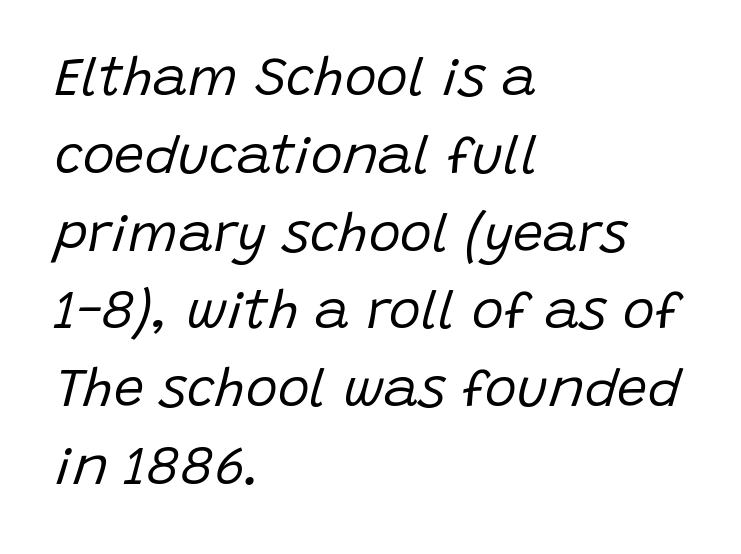
{"italic": "yes", "lean": "right", "slant_degrees": 15, "bold": "no", "weight": "regular", "width": "normal", "stroke_contrast": "low", "x_height": "large", "monospaced": "no", "underline": "no", "align": "left", "line_spacing": "normal", "line_spacing_ratio": 1.44, "letter_spacing": "normal", "letter_spacing_em": 0.0, "glyph_px": 54}
